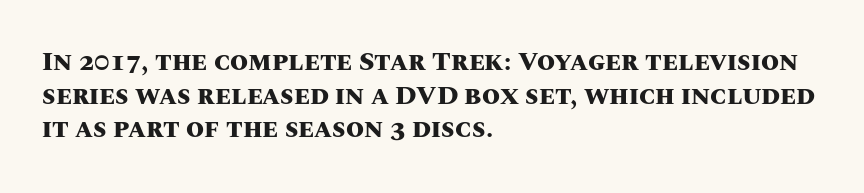
The image shows 26 px bold type, upright; set left-aligned, normal line spacing (1.29x), normal letter spacing, not underlined.
